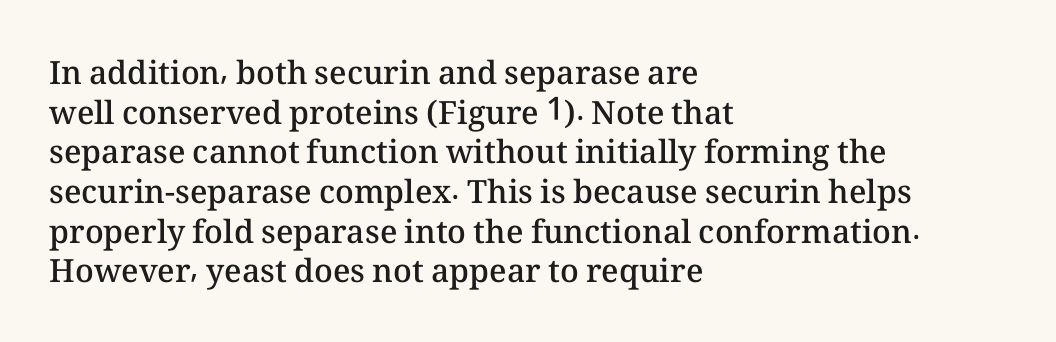
Q: Is the text bold? A: Semi-bold.
Q: Is the text italic (slanted)? A: No, it is upright.
Q: Is the text underlined? A: No.
Q: How is the paragraph aligned? A: Left-aligned.
Q: Is the spacing between letters normal or unusually wide? A: Normal.
Q: Width (condensed, normal, or wide)? A: Normal.
Q: Stroke contrast? A: Medium.
Q: x-height? A: Medium.
Q: Monospaced? A: No.
